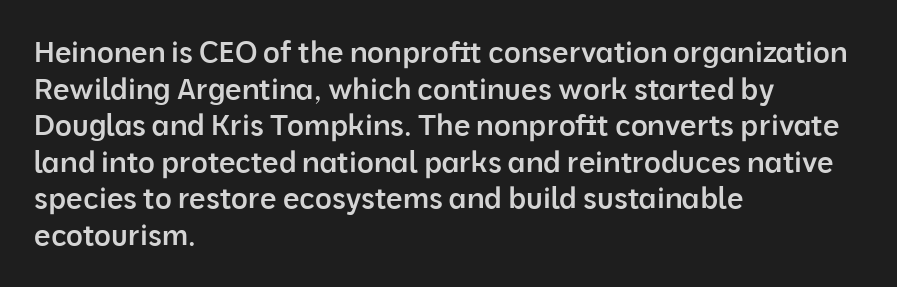
The image shows 29 px semibold sans-serif type, upright; set left-aligned, normal line spacing (1.26x), normal letter spacing, not underlined; low stroke contrast and a medium x-height.
